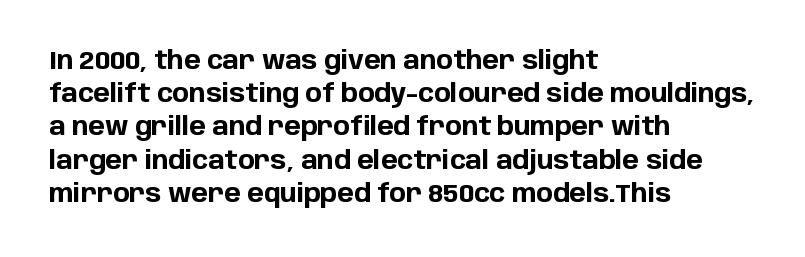
{"italic": "no", "bold": "yes", "underline": "no", "align": "left", "line_spacing": "normal", "line_spacing_ratio": 1.33, "letter_spacing": "normal", "letter_spacing_em": 0.0, "glyph_px": 25}
